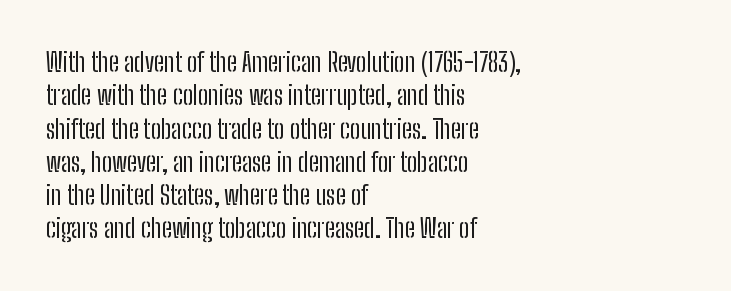
The image shows 26 px text type, upright; set left-aligned, normal line spacing (1.28x), normal letter spacing, not underlined.
